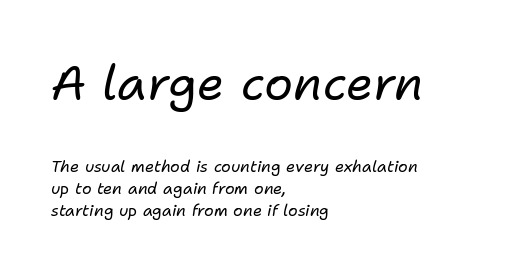
The image shows 48 px regular-weight type, italic (leaning right); set left-aligned, normal line spacing (1.37x), normal letter spacing, not underlined; the first (top) block is 3.0x larger; low stroke contrast and a medium x-height.
